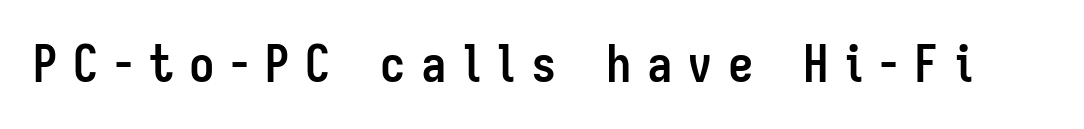
The image shows 51 px semibold, condensed sans-serif type, upright; set unusually wide letter spacing (+0.3 em), not underlined; low stroke contrast and a medium x-height.
